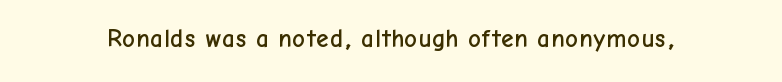
Q: Is the text italic (slanted)? A: No, it is upright.
Q: Is the text underlined? A: No.
Q: Is the spacing between letters normal or unusually wide? A: Normal.
